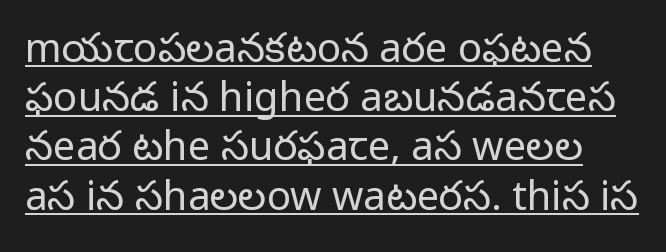
{"serif": "no", "italic": "no", "bold": "no", "weight": "regular", "width": "normal", "stroke_contrast": "low", "x_height": "medium", "monospaced": "no", "underline": "yes", "line_spacing_ratio": 1.23, "letter_spacing": "normal", "letter_spacing_em": 0.0, "glyph_px": 40}
